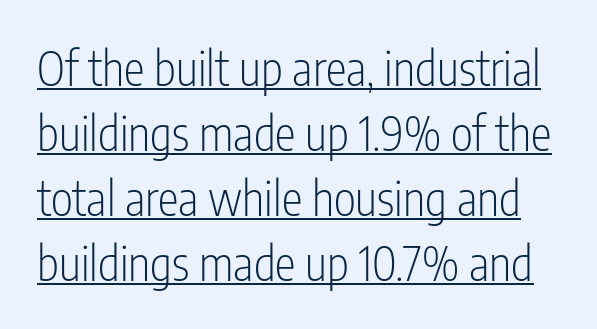
Each letter keeps its own natural width here, so spacing adapts to shape. The type family on display is of the sans-serif kind. Is there an underline? Yes — a line sits under the letters. On a weight scale, this lands at 450 or below.
